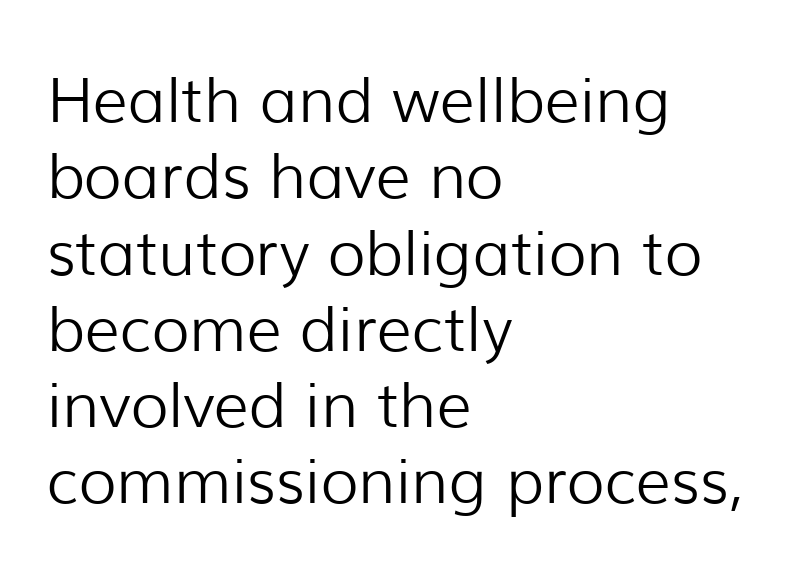
The image shows 62 px light sans-serif type, upright; set left-aligned, line spacing 1.23x, normal letter spacing, not underlined; low stroke contrast and a medium x-height.
